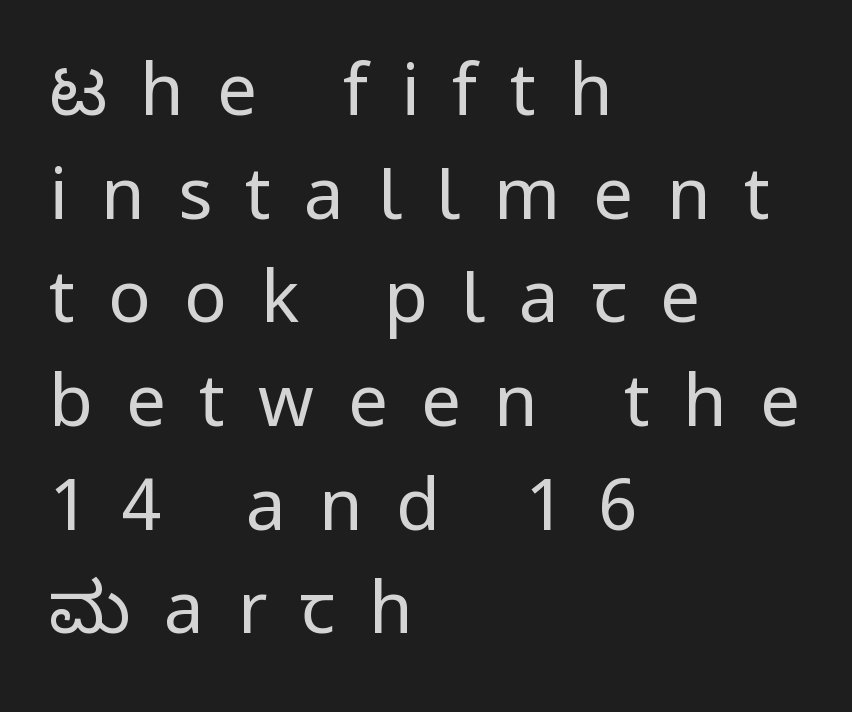
{"serif": "no", "italic": "no", "bold": "no", "weight": "regular", "width": "normal", "stroke_contrast": "low", "x_height": "medium", "monospaced": "no", "underline": "no", "align": "left", "line_spacing": "normal", "line_spacing_ratio": 1.46, "letter_spacing": "wide", "letter_spacing_em": 0.47, "glyph_px": 71}
